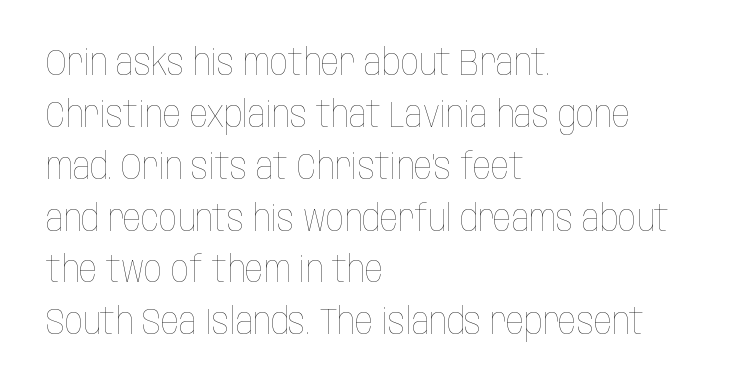
Q: Is the text bold? A: No.
Q: Is the text italic (slanted)? A: No, it is upright.
Q: Is the text underlined? A: No.
Q: How is the paragraph aligned? A: Left-aligned.
Q: Is the spacing between letters normal or unusually wide? A: Normal.
Q: Is the spacing between lines tight, normal or loose? A: Normal.
Q: Width (condensed, normal, or wide)? A: Condensed.
Q: Stroke contrast? A: Low.
Q: x-height? A: Large.
Q: Monospaced? A: No.
